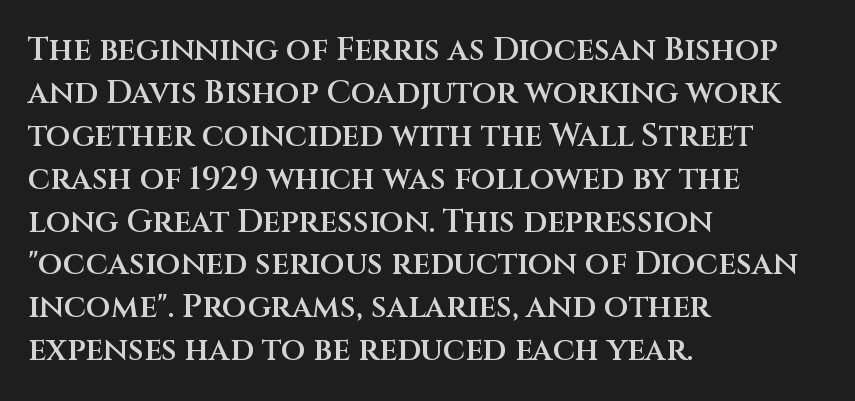
The image shows 32 px semibold sans-serif type, upright; set left-aligned, normal line spacing (1.34x), normal letter spacing, not underlined; medium stroke contrast and a large x-height.
